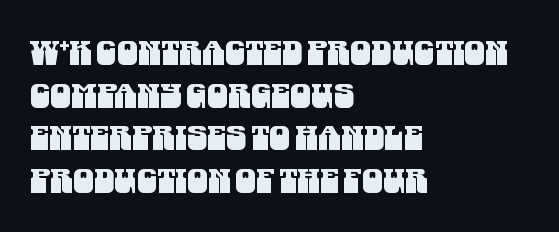
The area under the type is left untouched. A typesetter would call this zero additional tracking. The paragraph shown leans on its left margin. The rendering uses a moderate line-height, typical for paragraphs. Is this a fixed-width face? No — the glyphs have proportional, varying widths. Type style note: lacks serifs.
